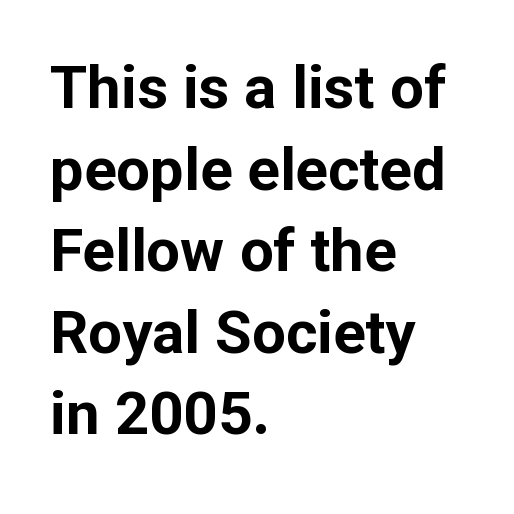
{"serif": "no", "italic": "no", "bold": "yes", "weight": "bold", "width": "normal", "stroke_contrast": "low", "x_height": "medium", "monospaced": "no", "underline": "no", "align": "left", "line_spacing": "normal", "line_spacing_ratio": 1.36, "letter_spacing": "normal", "letter_spacing_em": 0.0, "glyph_px": 60}
